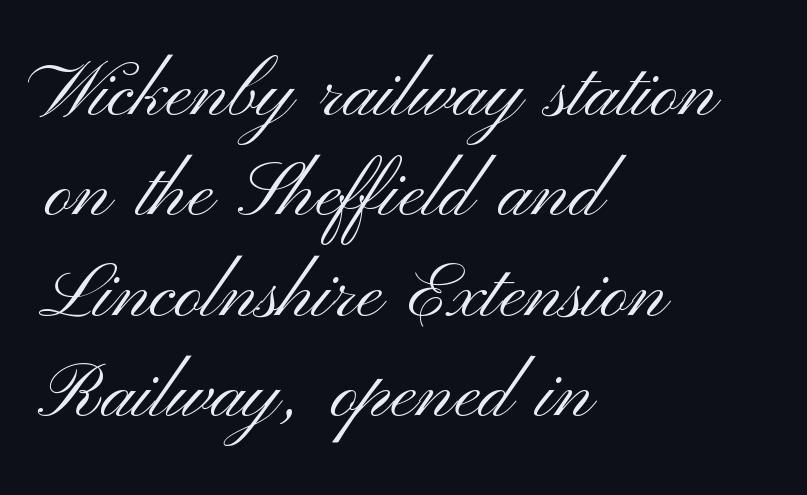
The rag falls on the right side of this text block. Is this a sans? Yes — the strokes have no serifs. The face used here is rendered with its standard letterfit. The rendering uses natural spacing where letterforms have individual widths.
